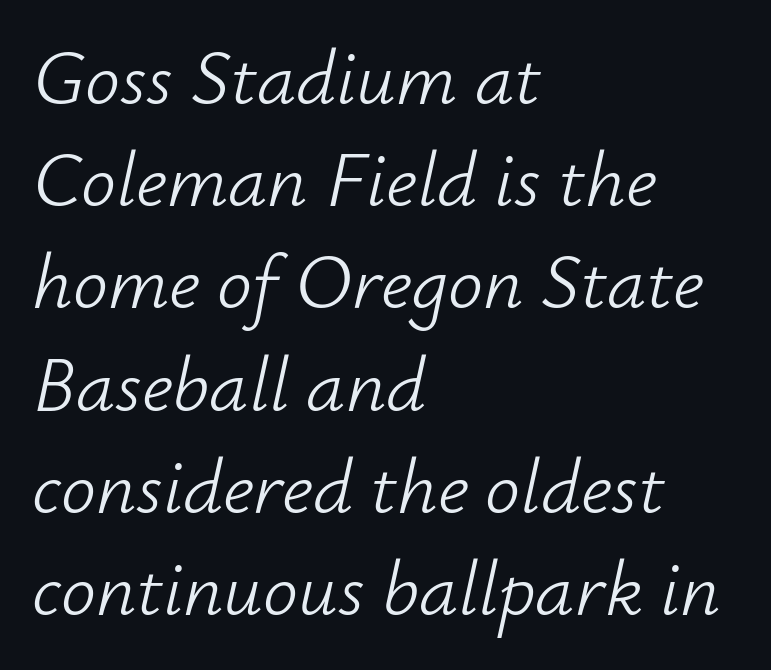
Letters have the restrained weight of plain body copy at most. This rendering uses left alignment, leaving the right contour irregular. Standard letterfit; no display-style spreading of the glyphs. Underlining? Definitely not there. Each letter keeps its own natural width here, so spacing adapts to shape. The lines sit at an ordinary, default distance from one another.
